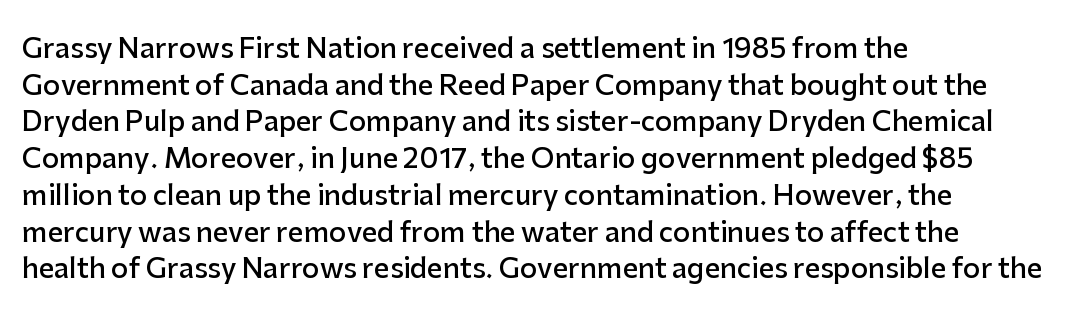
Q: Is the text bold? A: Semi-bold.
Q: Is the text italic (slanted)? A: No, it is upright.
Q: Is the text underlined? A: No.
Q: How is the paragraph aligned? A: Left-aligned.
Q: Is the spacing between letters normal or unusually wide? A: Normal.
Q: Is the spacing between lines tight, normal or loose? A: Normal.
